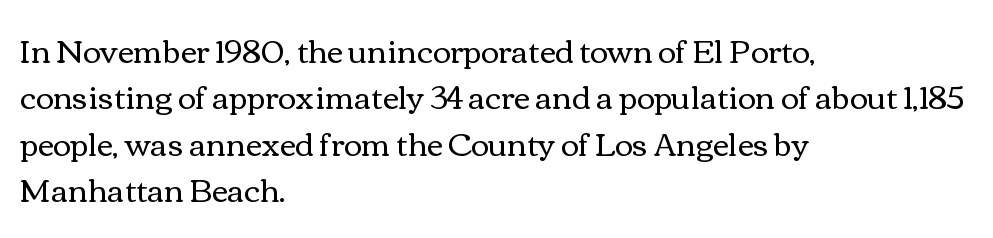
The image shows 31 px regular-weight, wide type, upright; set left-aligned, normal line spacing (1.5x), normal letter spacing, not underlined; a medium x-height.
